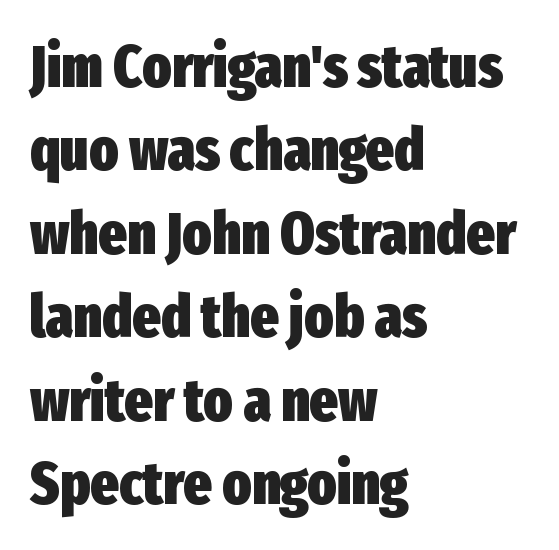
{"serif": "no", "italic": "no", "bold": "yes", "weight": "heavy", "width": "condensed", "stroke_contrast": "low", "x_height": "medium", "monospaced": "no", "underline": "no", "align": "left", "line_spacing": "normal", "line_spacing_ratio": 1.39, "letter_spacing": "normal", "letter_spacing_em": 0.0, "glyph_px": 60}
